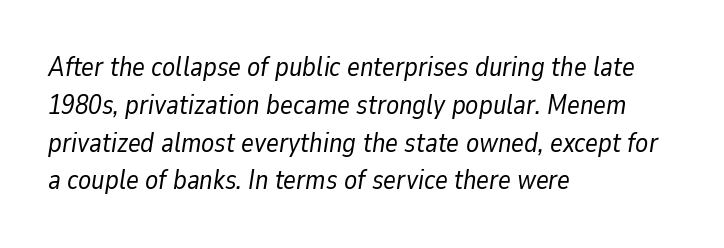
The image shows 27 px text type, italic (leaning right); set left-aligned, normal line spacing (1.4x), normal letter spacing, not underlined.
